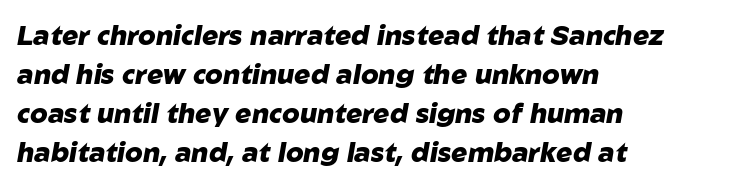
The image shows 27 px bold type, italic (leaning right); set left-aligned, normal line spacing (1.44x), normal letter spacing, not underlined.
